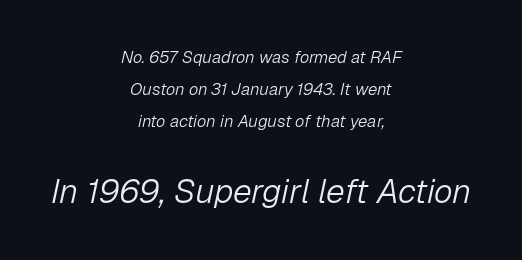
{"italic": "yes", "lean": "right", "slant_degrees": 12, "bold": "no", "weight": "light", "width": "normal", "stroke_contrast": "low", "x_height": "medium", "monospaced": "no", "underline": "no", "align": "center", "line_spacing_ratio": 1.88, "letter_spacing": "normal", "letter_spacing_em": 0.0, "larger_block": "second", "size_ratio": 2.0, "glyph_px": 34}
